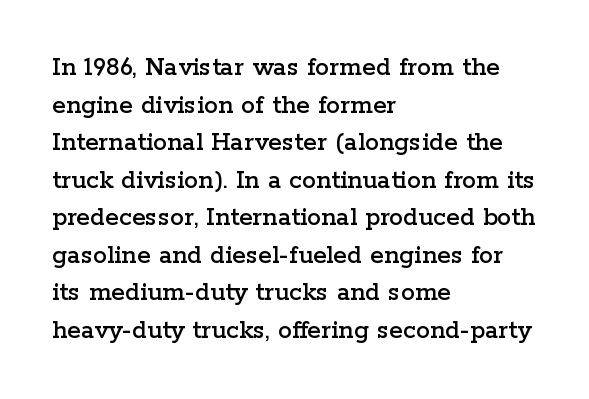
The image shows 28 px wide serif type, upright; set left-aligned, normal line spacing (1.34x), normal letter spacing, not underlined; low stroke contrast and a medium x-height.
